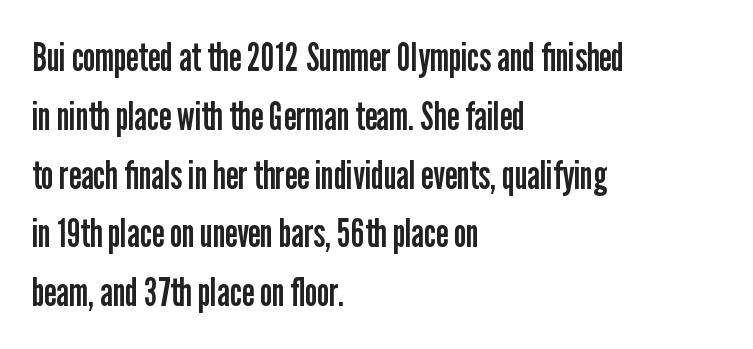
Q: Is the text bold? A: No.
Q: Is the text italic (slanted)? A: No, it is upright.
Q: Is the typeface a serif or a sans-serif typeface? A: Sans-serif.
Q: Is the text underlined? A: No.
Q: How is the paragraph aligned? A: Left-aligned.
Q: Is the spacing between letters normal or unusually wide? A: Normal.
Q: Is the spacing between lines tight, normal or loose? A: Normal.
Q: Width (condensed, normal, or wide)? A: Condensed.
Q: Stroke contrast? A: Low.
Q: x-height? A: Medium.
Q: Monospaced? A: No.
